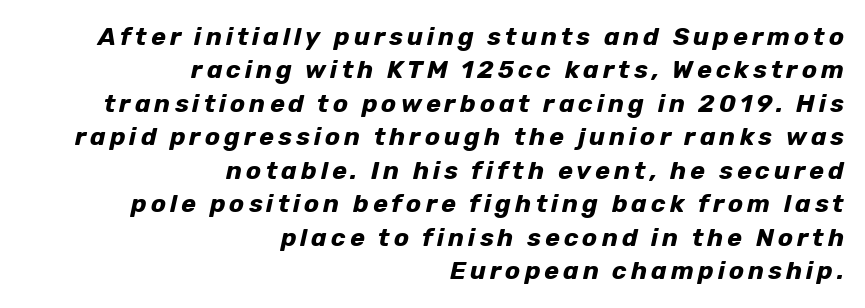
Alignment: flush right. Vertical spacing — default. Honestly, there is no underline to notice here at all. Does the lettering tilt? It does — this is italic. These words are printed bold, with thick strokes throughout.
